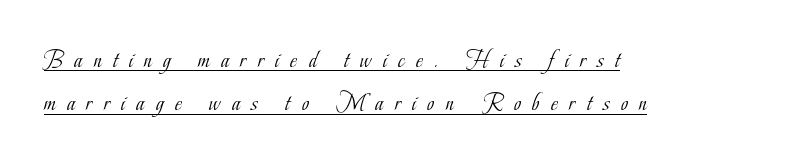
{"bold": "no", "underline": "yes", "align": "left", "line_spacing_ratio": 1.8, "letter_spacing": "wide", "letter_spacing_em": 0.48, "glyph_px": 24}
